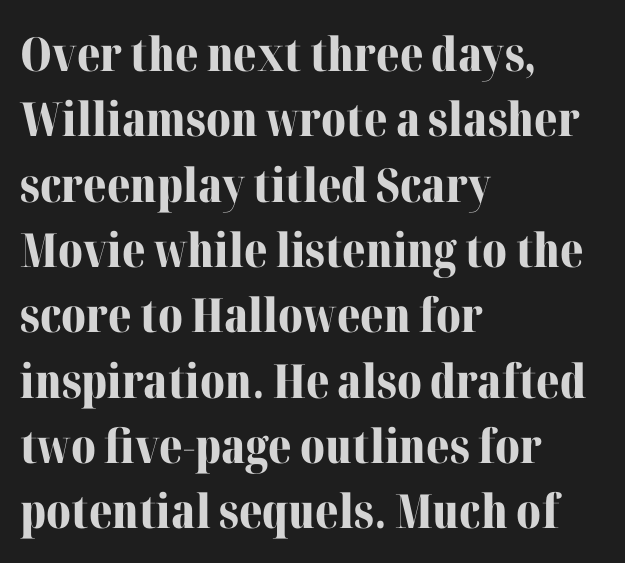
Q: Is the text bold? A: Yes.
Q: Is the text italic (slanted)? A: No, it is upright.
Q: Is the typeface a serif or a sans-serif typeface? A: Serif.
Q: Is the text underlined? A: No.
Q: How is the paragraph aligned? A: Left-aligned.
Q: Is the spacing between letters normal or unusually wide? A: Normal.
Q: Is the spacing between lines tight, normal or loose? A: Normal.
Q: Width (condensed, normal, or wide)? A: Normal.
Q: Stroke contrast? A: Medium.
Q: x-height? A: Medium.
Q: Monospaced? A: No.
